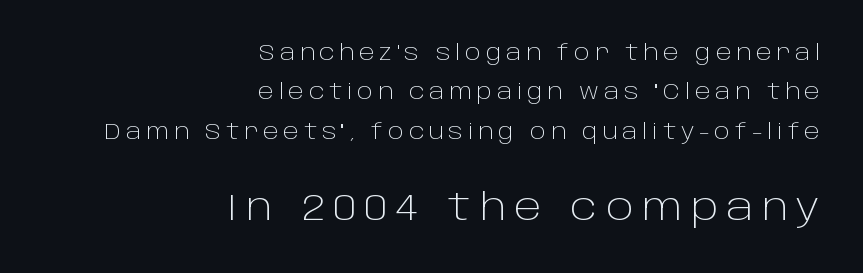
Q: Is the text bold? A: No.
Q: Is the text italic (slanted)? A: No, it is upright.
Q: Is the typeface a serif or a sans-serif typeface? A: Sans-serif.
Q: Is the text underlined? A: No.
Q: How is the paragraph aligned? A: Right-aligned.
Q: Is the spacing between letters normal or unusually wide? A: Unusually wide.
Q: Which block of text is set in a larger size, the first (top) or the second (bottom)? A: The second (bottom) one.
Q: Width (condensed, normal, or wide)? A: Normal.
Q: Stroke contrast? A: Low.
Q: x-height? A: Large.
Q: Monospaced? A: No.
